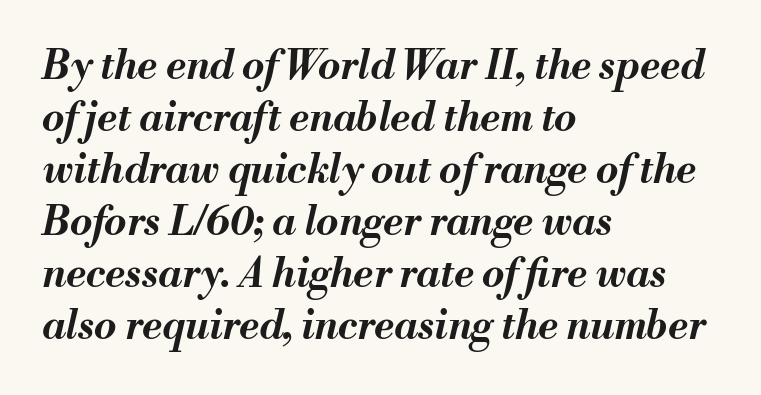
The image shows 40 px bold type, italic (leaning right); set left-aligned, normal line spacing (1.3x), normal letter spacing, not underlined; medium stroke contrast and a small x-height.
